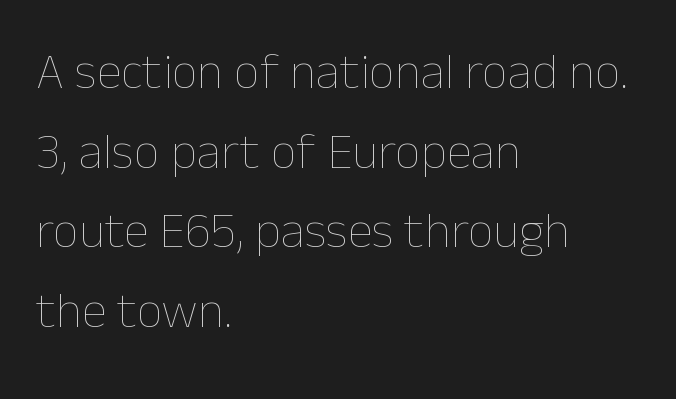
Proportional: the letters do not fall into vertical columns. Posture: vertical. The lines are quadded left. The lines sit at an ordinary, default distance from one another.
